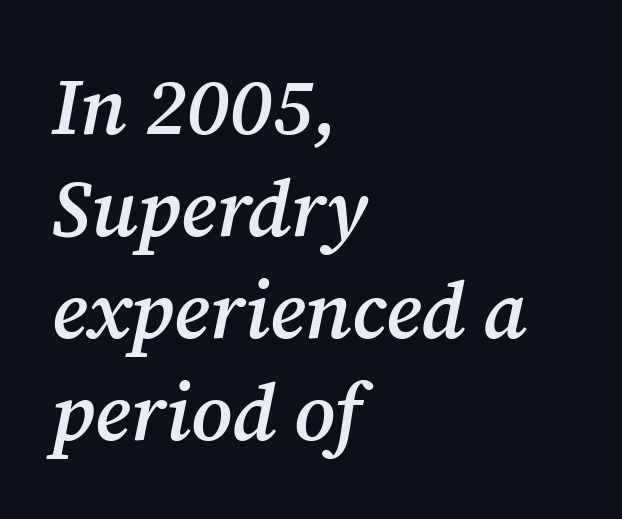
Q: Is the text bold? A: Semi-bold.
Q: Is the text italic (slanted)? A: Yes, it leans right by about 12 degrees.
Q: Is the typeface a serif or a sans-serif typeface? A: Serif.
Q: Is the text underlined? A: No.
Q: How is the paragraph aligned? A: Left-aligned.
Q: Is the spacing between letters normal or unusually wide? A: Normal.
Q: Is the spacing between lines tight, normal or loose? A: Normal.
Q: Width (condensed, normal, or wide)? A: Normal.
Q: Stroke contrast? A: Medium.
Q: x-height? A: Medium.
Q: Monospaced? A: No.
